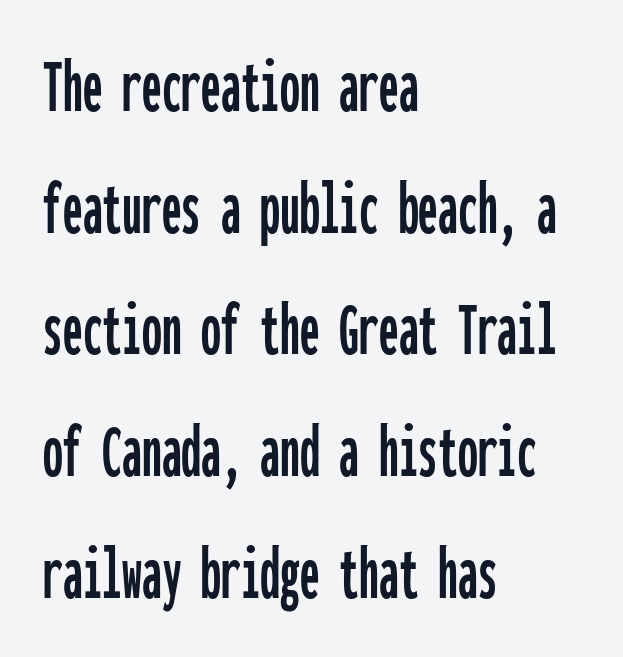
Q: Is the text italic (slanted)? A: No, it is upright.
Q: Is the typeface a serif or a sans-serif typeface? A: Sans-serif.
Q: Is the text underlined? A: No.
Q: How is the paragraph aligned? A: Left-aligned.
Q: Is the spacing between letters normal or unusually wide? A: Normal.
Q: Is the spacing between lines tight, normal or loose? A: Normal.
Q: Width (condensed, normal, or wide)? A: Condensed.
Q: Stroke contrast? A: Low.
Q: x-height? A: Medium.
Q: Monospaced? A: Yes.
